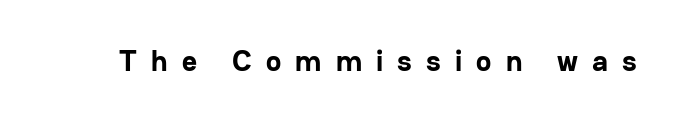
Q: Is the text bold? A: Yes.
Q: Is the text italic (slanted)? A: No, it is upright.
Q: Is the typeface a serif or a sans-serif typeface? A: Sans-serif.
Q: Is the text underlined? A: No.
Q: Is the spacing between letters normal or unusually wide? A: Unusually wide.
Q: Width (condensed, normal, or wide)? A: Normal.
Q: Stroke contrast? A: Low.
Q: x-height? A: Medium.
Q: Monospaced? A: No.
